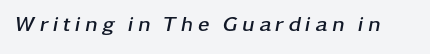
Q: Is the text bold? A: Yes.
Q: Is the text italic (slanted)? A: Yes, it leans right by about 11 degrees.
Q: Is the text underlined? A: No.
Q: Is the spacing between letters normal or unusually wide? A: Unusually wide.
